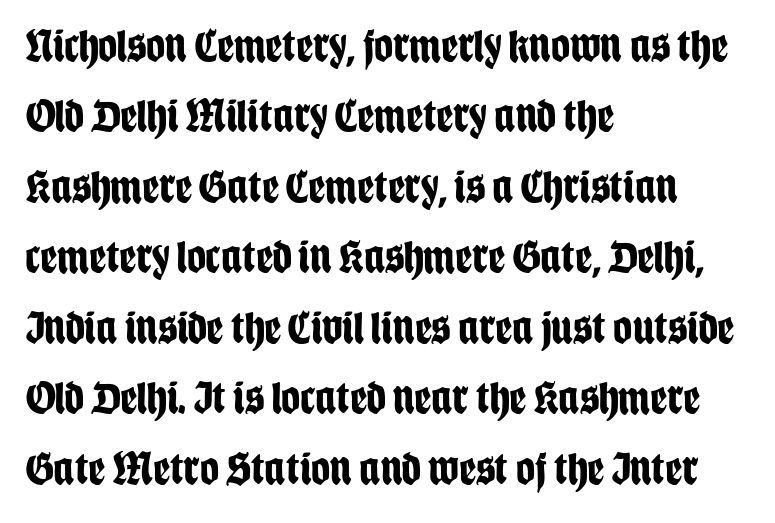
The compositor pushed each line to the left boundary. Does the lettering tilt? It doesn't — this is upright. These lines are rendered in a variable-pitch font. This rendering employs a face without finishing strokes, i.e., a sans-serif. Set as a true bold cut, around the 700 mark. The tracking reads as untouched default to a designer's eye.
